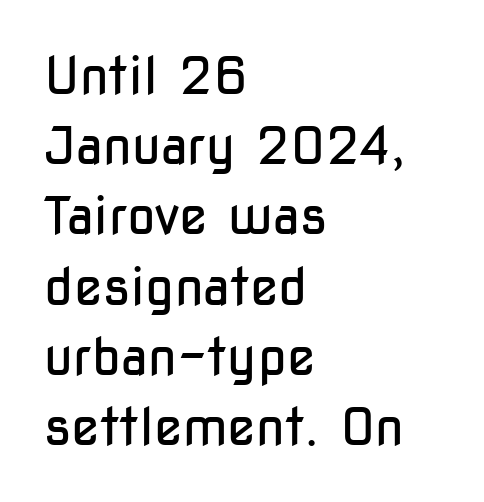
The image shows 52 px regular-weight, condensed sans-serif type, upright; set left-aligned, normal line spacing (1.35x), normal letter spacing, not underlined; low stroke contrast and a medium x-height.
